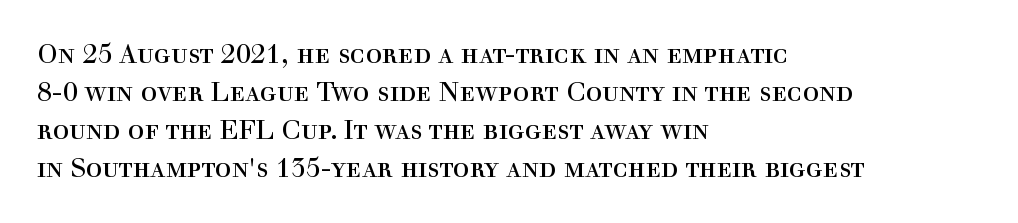
The image shows 27 px text type, upright; set left-aligned, normal line spacing (1.41x), normal letter spacing, not underlined.
